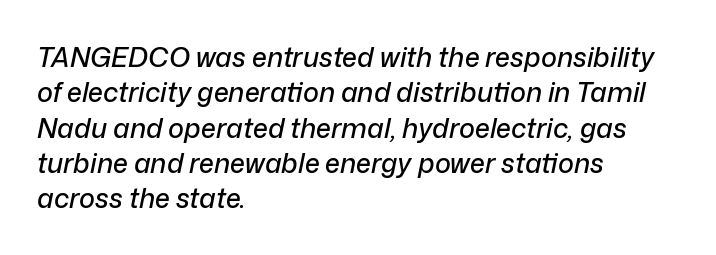
The image shows 27 px text type, italic (leaning right); set left-aligned, normal line spacing (1.31x), normal letter spacing, not underlined.
